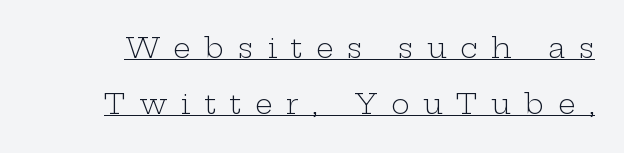
These lines were composed using upright roman letters. The cut favours lightness, reaching ordinary text weight at its darkest. Stroke terminals: seriffed. A great deal of white space separates one row of letters from the next. The face used here is proportionally spaced, like ordinary book or web type. Students, note that the glyphs here are deliberately spaced far apart.
